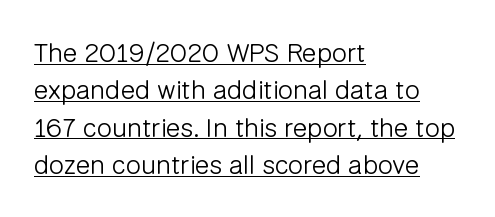
Emphasis is given by a line drawn under the lettering. If you drew a line through each stem, it would be perfectly vertical. Is this a heavy cut? Hardly; it is regular or lighter. The paragraph has a hard left edge and a soft right edge. Summary of vertical rhythm: regular, with standard interline spacing. Inter-character spacing is left at the font's built-in metrics.
